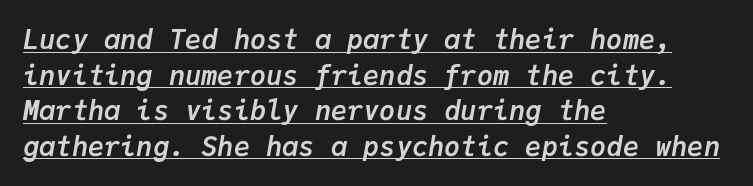
{"italic": "yes", "lean": "right", "slant_degrees": 9, "bold": "yes", "underline": "yes", "align": "left", "line_spacing": "normal", "line_spacing_ratio": 1.32, "letter_spacing": "normal", "letter_spacing_em": 0.0, "glyph_px": 27}
